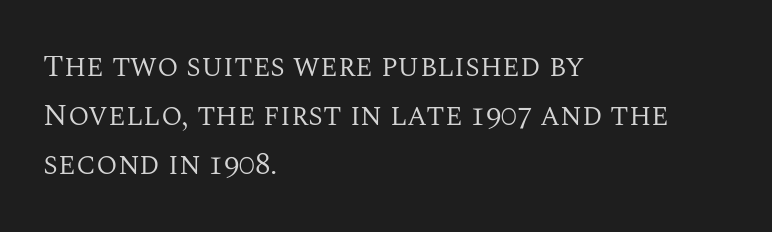
No extra ink here — the face is not bold. In terms of letterspacing, this is plain default setting. The paragraph shown leans on its left margin. A clean baseline with only descenders dipping below it. Normally led — the rows are evenly, conventionally spaced.
